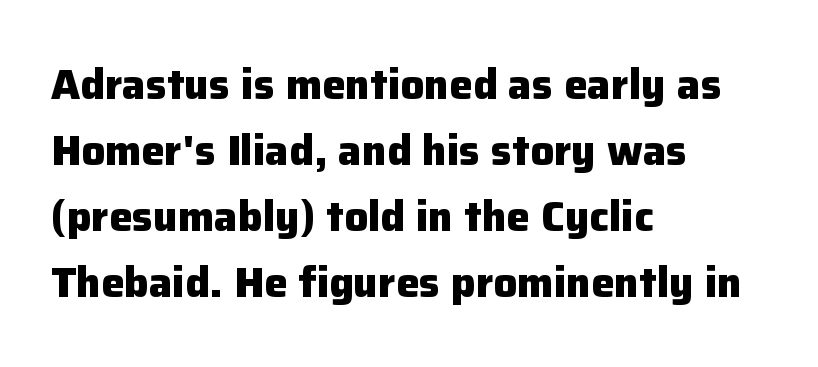
{"serif": "no", "italic": "no", "bold": "yes", "weight": "heavy", "width": "normal", "stroke_contrast": "low", "x_height": "medium", "monospaced": "no", "underline": "no", "align": "left", "line_spacing": "normal", "line_spacing_ratio": 1.57, "letter_spacing": "normal", "letter_spacing_em": 0.0, "glyph_px": 42}
